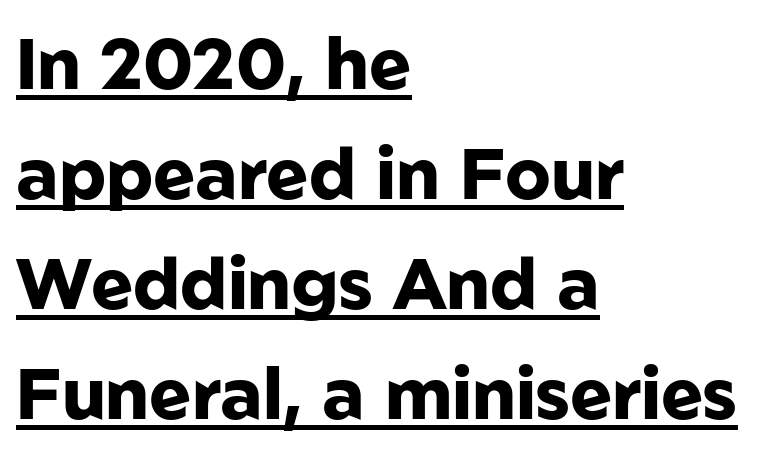
Q: Is the text bold? A: Yes.
Q: Is the text italic (slanted)? A: No, it is upright.
Q: Is the typeface a serif or a sans-serif typeface? A: Sans-serif.
Q: Is the text underlined? A: Yes.
Q: How is the paragraph aligned? A: Left-aligned.
Q: Is the spacing between letters normal or unusually wide? A: Normal.
Q: Is the spacing between lines tight, normal or loose? A: Normal.
Q: Width (condensed, normal, or wide)? A: Normal.
Q: Stroke contrast? A: Low.
Q: x-height? A: Medium.
Q: Monospaced? A: No.
